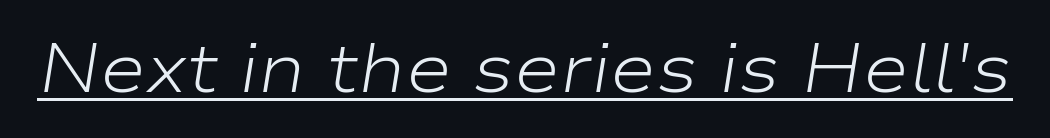
The image shows 70 px light, wide type, italic (leaning right); set normal letter spacing, underlined; low stroke contrast and a medium x-height.
